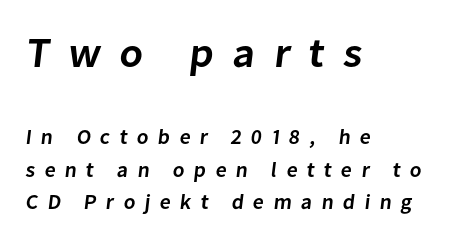
The image shows 42 px semibold sans-serif type; set left-aligned, normal line spacing (1.54x), unusually wide letter spacing (+0.44 em), not underlined; the first (top) block is 2.0x larger; low stroke contrast and a medium x-height.
